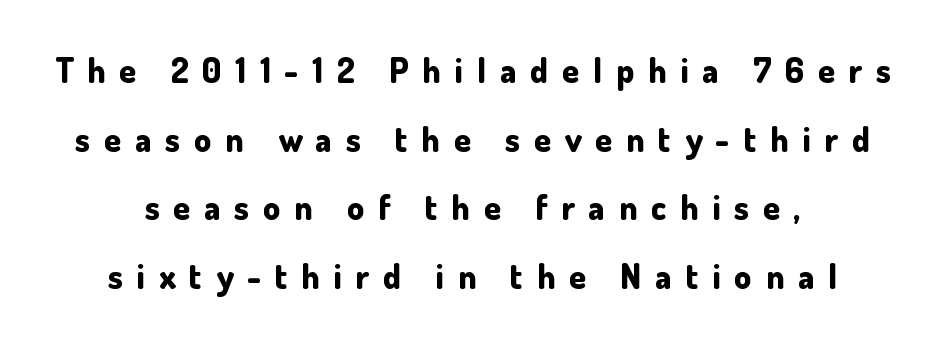
The image shows 34 px bold sans-serif type, upright; set centered, loose line spacing (2.02x), unusually wide letter spacing (+0.41 em), not underlined; low stroke contrast and a small x-height.
